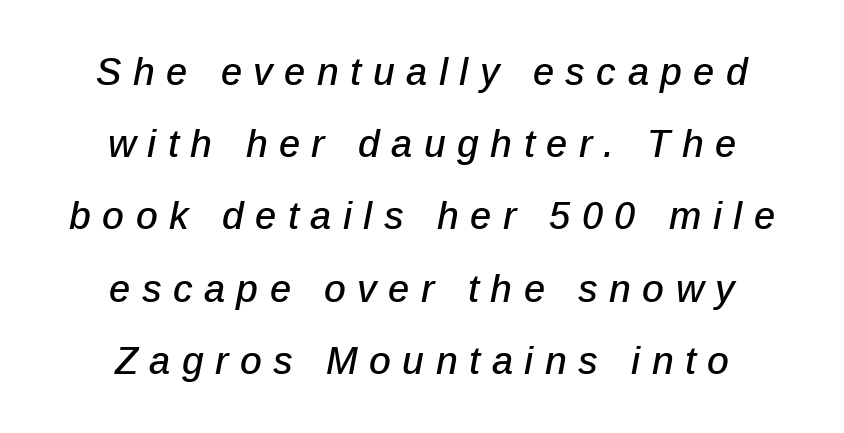
Q: Is the text italic (slanted)? A: Yes, it leans right by about 12 degrees.
Q: Is the text underlined? A: No.
Q: How is the paragraph aligned? A: Centered.
Q: Is the spacing between letters normal or unusually wide? A: Unusually wide.
Q: Is the spacing between lines tight, normal or loose? A: Loose.
Q: Width (condensed, normal, or wide)? A: Normal.
Q: Stroke contrast? A: Low.
Q: x-height? A: Medium.
Q: Monospaced? A: No.
